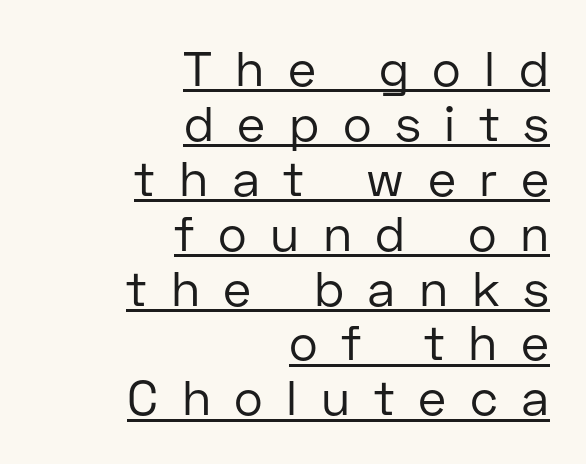
{"serif": "no", "italic": "no", "bold": "no", "weight": "regular", "width": "normal", "stroke_contrast": "low", "x_height": "medium", "monospaced": "no", "underline": "yes", "align": "right", "line_spacing": "tight", "line_spacing_ratio": 1.12, "letter_spacing": "wide", "letter_spacing_em": 0.48, "glyph_px": 49}
